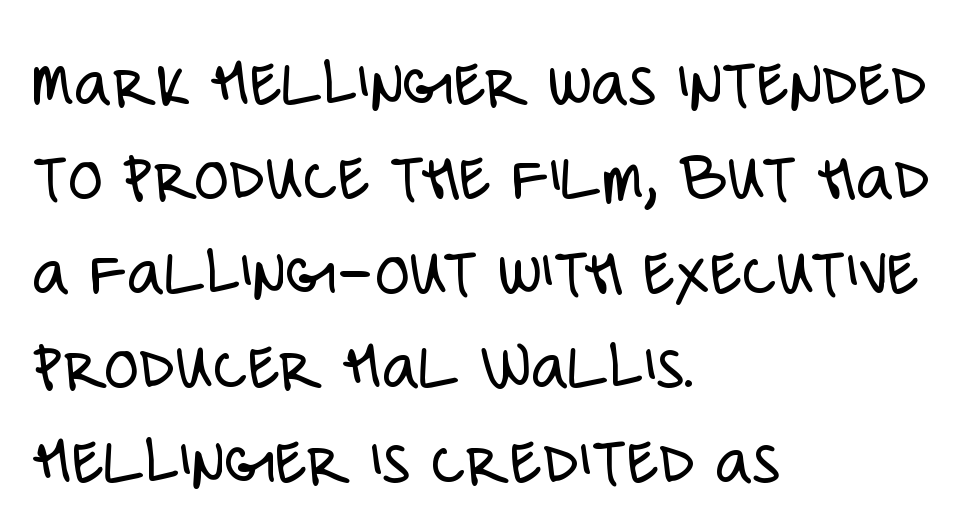
Check under the words: just untouched page. Students, observe: this is what conventionally led text looks like. Looks like regular typesetting: each glyph gets only the width it needs. Each stroke keeps to a modest, everyday thickness or less.
